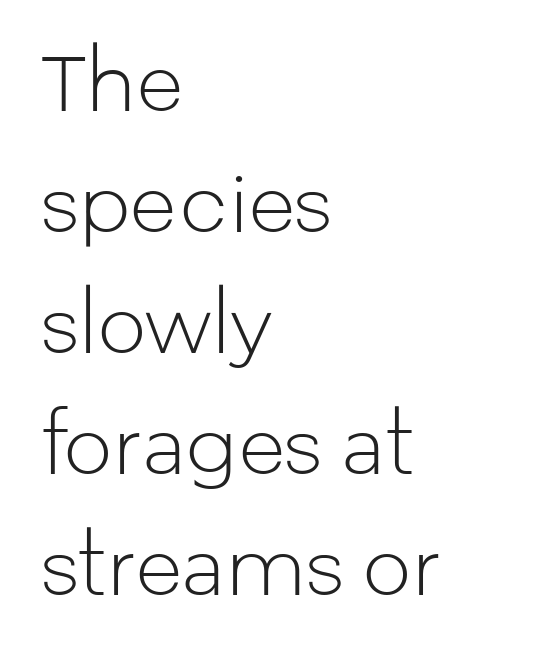
The cut favours lightness, reaching ordinary text weight at its darkest. The rendering uses natural spacing where letterforms have individual widths. Letterform terminals end flat and unadorned throughout the passage. This is roman type, the default non-slanted kind. This block has exactly the height ordinary leading produces.
